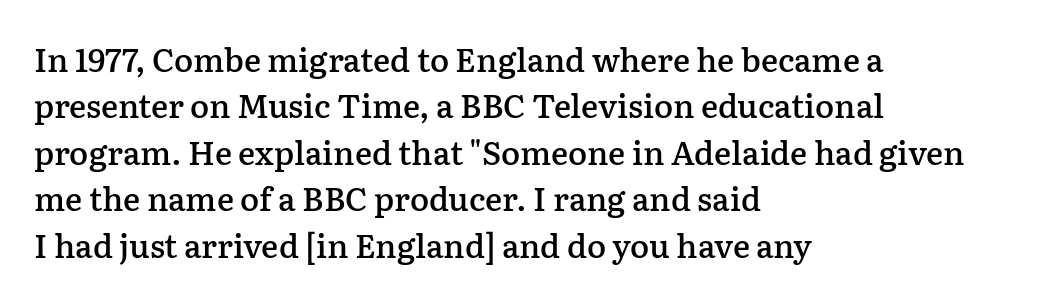
Q: Is the text bold? A: Semi-bold.
Q: Is the text italic (slanted)? A: No, it is upright.
Q: Is the typeface a serif or a sans-serif typeface? A: Serif.
Q: Is the text underlined? A: No.
Q: How is the paragraph aligned? A: Left-aligned.
Q: Is the spacing between letters normal or unusually wide? A: Normal.
Q: Is the spacing between lines tight, normal or loose? A: Normal.
Q: Width (condensed, normal, or wide)? A: Normal.
Q: Stroke contrast? A: Low.
Q: x-height? A: Medium.
Q: Monospaced? A: No.
